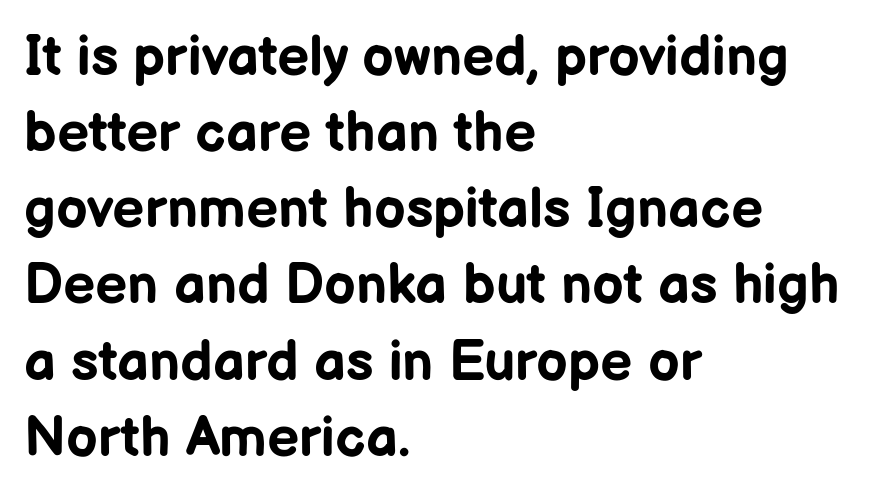
The rows are spaced the way most documents space them. Upright lettering throughout. You could call the tracking neutral — neither tight nor loose. The rag falls on the right side of this text block. Stroke terminals: plain, sans-serif.
